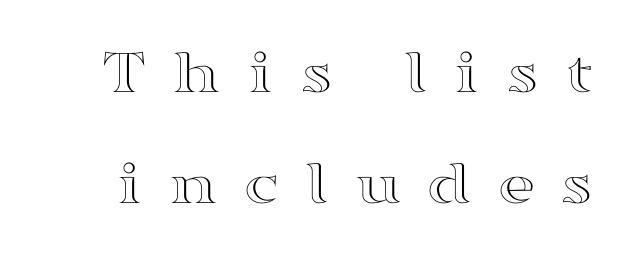
{"italic": "no", "width": "wide", "x_height": "medium", "monospaced": "no", "underline": "no", "line_spacing_ratio": 1.71, "letter_spacing": "wide", "letter_spacing_em": 0.39, "glyph_px": 65}
